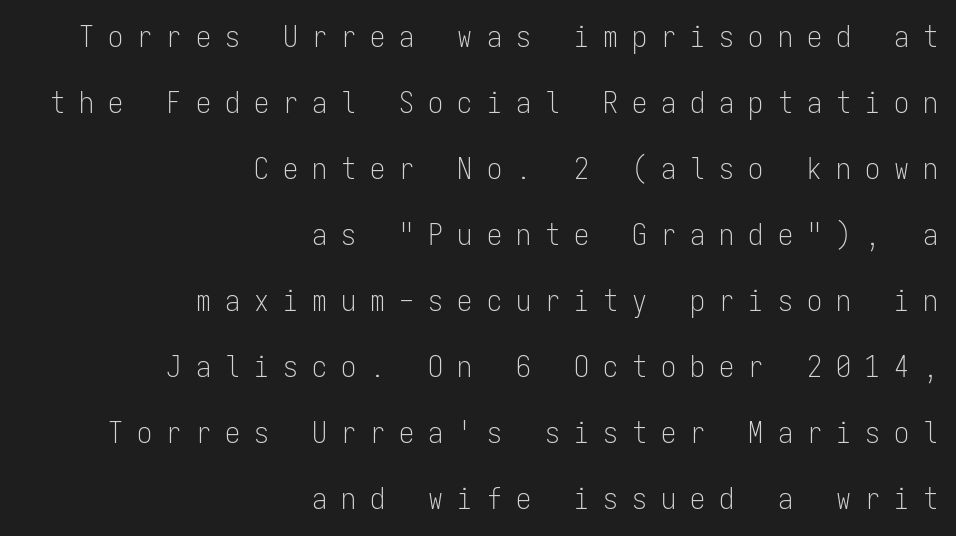
Q: Is the text bold? A: No.
Q: Is the text italic (slanted)? A: No, it is upright.
Q: Is the typeface a serif or a sans-serif typeface? A: Sans-serif.
Q: Is the text underlined? A: No.
Q: How is the paragraph aligned? A: Right-aligned.
Q: Is the spacing between letters normal or unusually wide? A: Unusually wide.
Q: Is the spacing between lines tight, normal or loose? A: Loose.
Q: Width (condensed, normal, or wide)? A: Condensed.
Q: Stroke contrast? A: Low.
Q: x-height? A: Medium.
Q: Monospaced? A: Yes.
